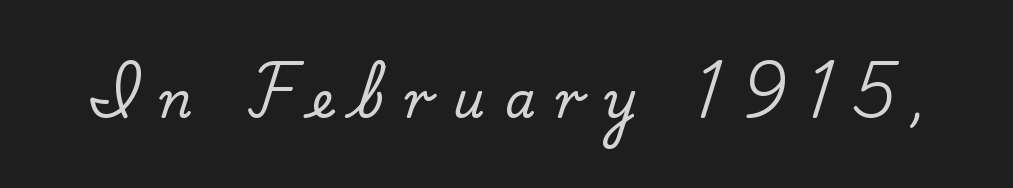
{"serif": "yes", "width": "normal", "stroke_contrast": "low", "x_height": "small", "monospaced": "no", "underline": "no", "letter_spacing": "wide", "letter_spacing_em": 0.42, "glyph_px": 49}
